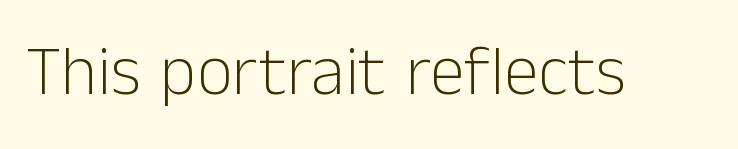
Q: Is the text bold? A: No.
Q: Is the text italic (slanted)? A: No, it is upright.
Q: Is the typeface a serif or a sans-serif typeface? A: Sans-serif.
Q: Is the text underlined? A: No.
Q: Is the spacing between letters normal or unusually wide? A: Normal.
Q: Width (condensed, normal, or wide)? A: Normal.
Q: Stroke contrast? A: Low.
Q: x-height? A: Medium.
Q: Monospaced? A: No.
